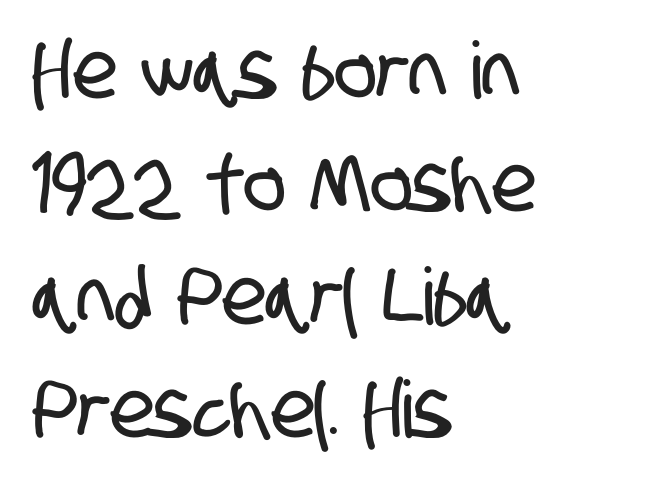
Character widths vary here, with narrow letters taking less room than wide ones. Rule under the text: the space is simply empty. A typesetter would label this face a sans. Tracking value appears to be zero — textbook default spacing. The line-height multiplier appears to be the usual default. The setting favours the left margin, as ordinary paragraphs usually do.
